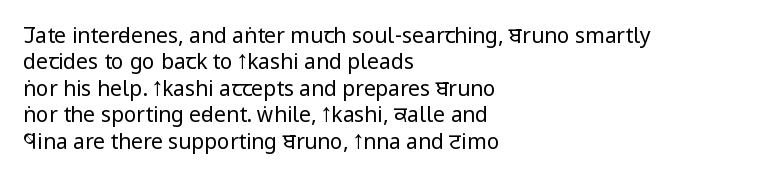
{"italic": "no", "bold": "no", "underline": "no", "align": "left", "line_spacing": "normal", "line_spacing_ratio": 1.26, "letter_spacing": "normal", "letter_spacing_em": 0.0, "glyph_px": 21}
